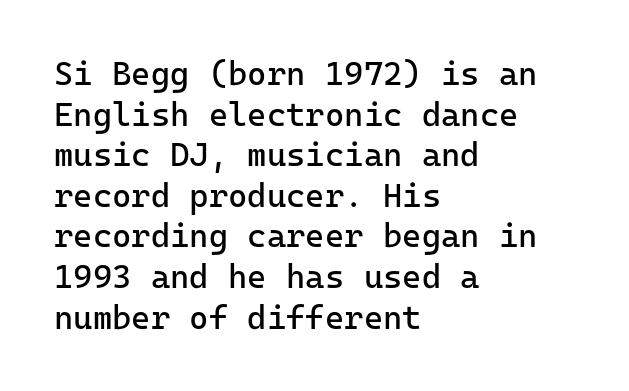
The image shows 33 px regular-weight sans-serif type, upright; set left-aligned, line spacing 1.23x, normal letter spacing, not underlined; low stroke contrast and a medium x-height.
